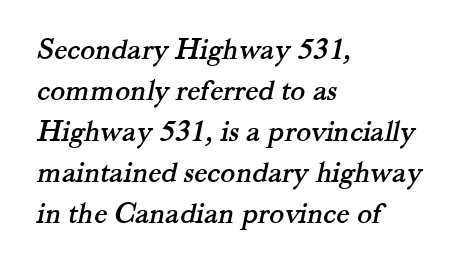
The line-height multiplier appears to be the usual default. There is no visible air inserted between adjacent glyphs. The string is rendered with underlining switched off. You could not count columns in this text — the font is proportionally spaced.
